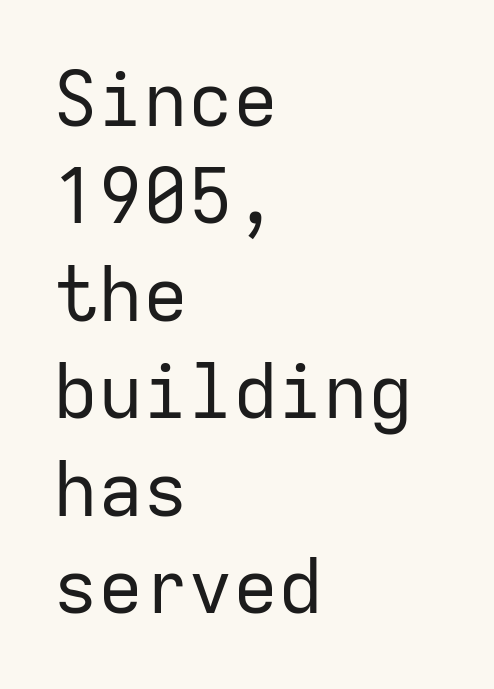
The image shows 75 px regular-weight sans-serif type, upright, monospaced; set left-aligned, normal line spacing (1.3x), normal letter spacing, not underlined; low stroke contrast and a medium x-height.
